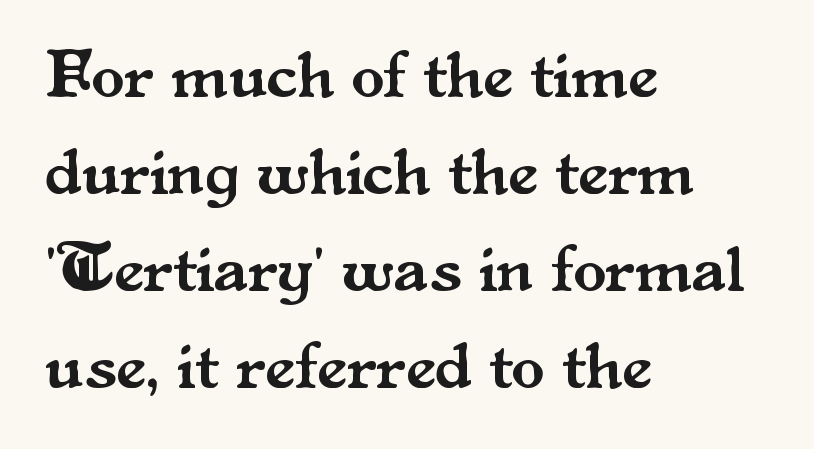
Plain, unruled lines of type. The passage shown is typed in a proportional face where columns would drift. Horizontal alignment here is leftward, the default for most running prose. Horizontal bands of white between lines are of average thickness. Serifs: yes, visible at the terminals of the letterforms. Tracking here is standard; glyphs follow each other at the usual distance.
